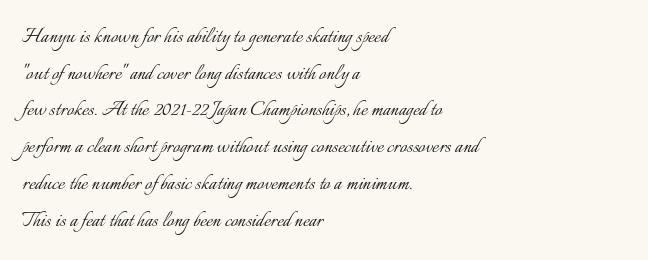
Q: Is the text bold? A: No.
Q: Is the text italic (slanted)? A: Yes.
Q: Is the text underlined? A: No.
Q: How is the paragraph aligned? A: Left-aligned.
Q: Is the spacing between letters normal or unusually wide? A: Normal.
Q: Is the spacing between lines tight, normal or loose? A: Normal.
